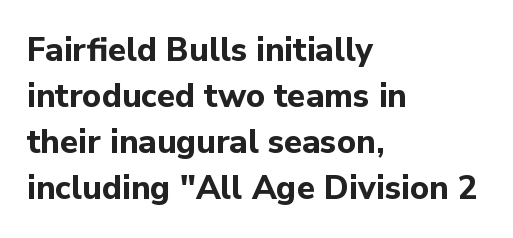
How heavy is the stroke? Heavy — this is a bold. Plain, unruled lines of type. Short note: letters normally spaced. Ascenders rise straight up at ninety degrees. Alignment: flush left. One glance says typical: line gaps are just what's usual.
